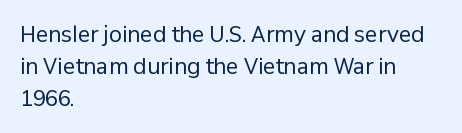
{"italic": "no", "bold": "no", "underline": "no", "align": "left", "line_spacing": "normal", "line_spacing_ratio": 1.52, "letter_spacing": "normal", "letter_spacing_em": 0.0, "glyph_px": 21}
